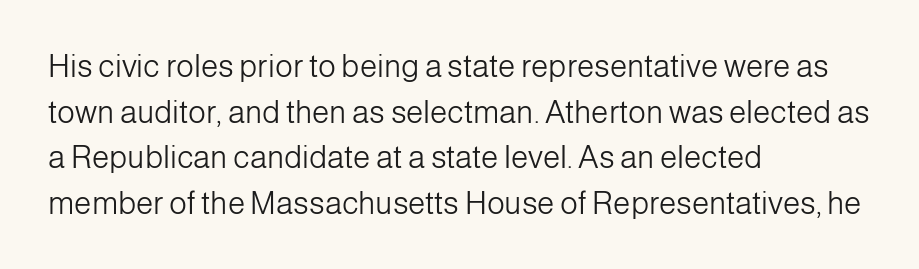
The image shows 31 px light sans-serif type, upright; set left-aligned, normal line spacing (1.47x), normal letter spacing, not underlined; low stroke contrast and a medium x-height.
